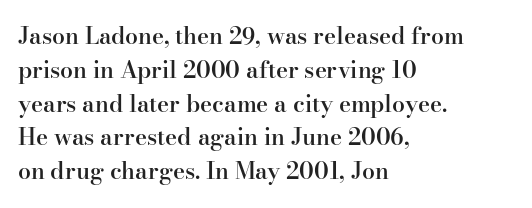
Upright lettering throughout. Reading down the block, your eye returns to a fixed left position each line. Strokes here are thickened, but only to semibold level. Evenly set lines give the paragraph a standard silhouette. Standard letterfit; no display-style spreading of the glyphs. Clear beneath every line of the passage.
